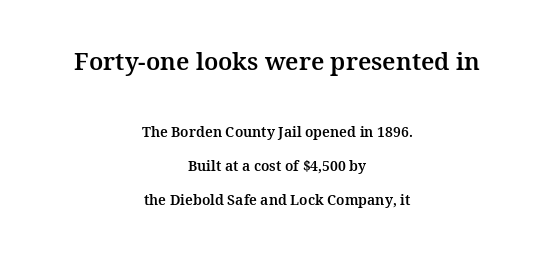
Q: Is the text italic (slanted)? A: No, it is upright.
Q: Is the text underlined? A: No.
Q: How is the paragraph aligned? A: Centered.
Q: Is the spacing between letters normal or unusually wide? A: Normal.
Q: Is the spacing between lines tight, normal or loose? A: Loose.
Q: Which block of text is set in a larger size, the first (top) or the second (bottom)? A: The first (top) one.
